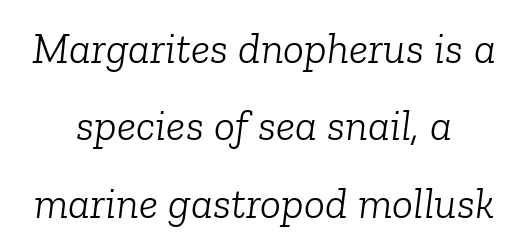
You can tell it's italic because the verticals aren't actually vertical. Classification — serif. Honestly, there is no underline to notice here at all. You could not count columns in this text — the font is proportionally spaced.
